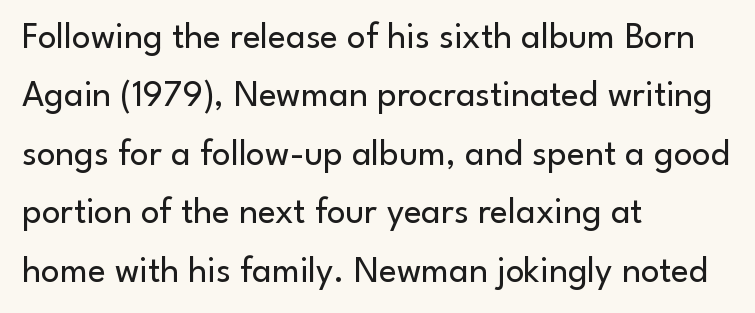
Between one letter and the next there's only the usual sliver of space. The cut favours lightness, reaching ordinary text weight at its darkest. What's the leading like? Ordinary, nothing unusual. Designer's note — italics off, roman on. Underline: absent.
